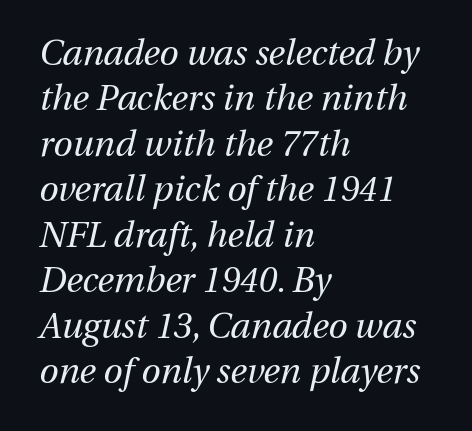
Letters rest on an invisible, unmarked baseline. A typesetter would call this leading conventional body-copy spacing. Bold? No — there's no thickening of the strokes. The lines in this sample share a left origin and differ only in where they stop. Do the characters align in a grid? No, the font is proportional.
